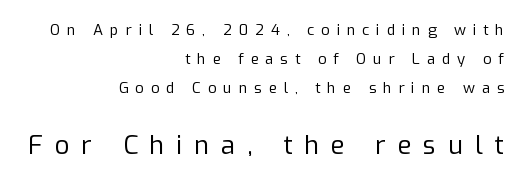
Q: Is the text bold? A: No.
Q: Is the text italic (slanted)? A: No, it is upright.
Q: Is the text underlined? A: No.
Q: How is the paragraph aligned? A: Right-aligned.
Q: Is the spacing between letters normal or unusually wide? A: Unusually wide.
Q: Is the spacing between lines tight, normal or loose? A: Loose.
Q: Which block of text is set in a larger size, the first (top) or the second (bottom)? A: The second (bottom) one.
